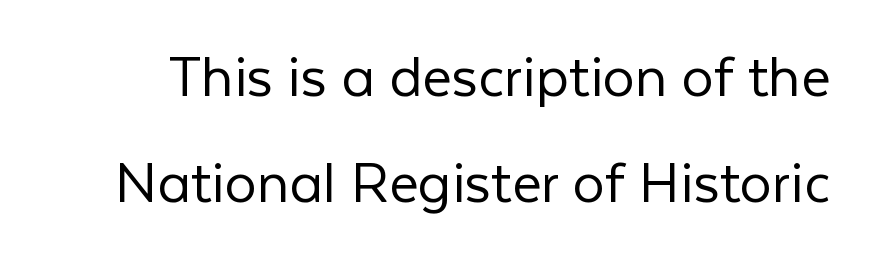
{"serif": "no", "italic": "no", "bold": "no", "weight": "light", "width": "normal", "stroke_contrast": "low", "x_height": "medium", "monospaced": "no", "underline": "no", "line_spacing": "normal", "line_spacing_ratio": 1.66, "letter_spacing": "normal", "letter_spacing_em": 0.0, "glyph_px": 64}
